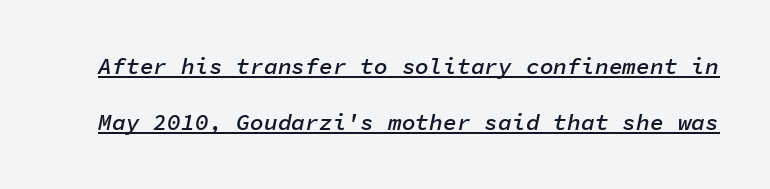
{"italic": "yes", "lean": "right", "slant_degrees": 11, "bold": "semi", "underline": "yes", "line_spacing": "loose", "line_spacing_ratio": 2.44, "letter_spacing": "normal", "letter_spacing_em": 0.0, "glyph_px": 23}
